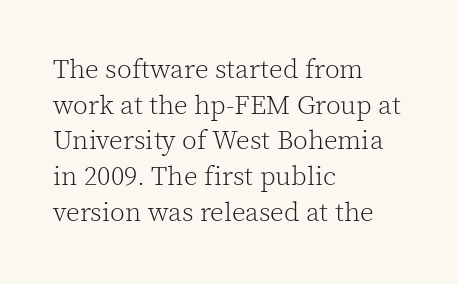
{"italic": "no", "bold": "no", "underline": "no", "align": "left", "line_spacing": "normal", "line_spacing_ratio": 1.32, "letter_spacing": "normal", "letter_spacing_em": 0.0, "glyph_px": 27}
